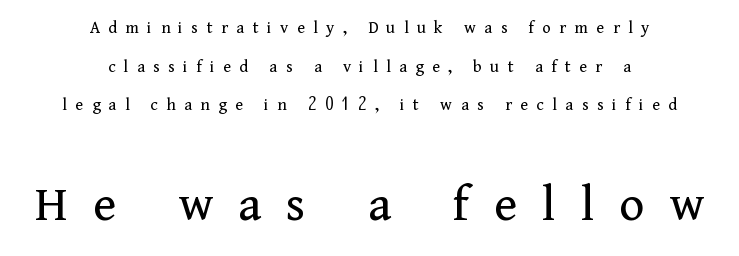
Weight class: somewhere from thin through regular. Whoever set this chose breathing room over compactness in the vertical rhythm. Ascenders rise straight up at ninety degrees. The designer gave the closing block more size than the opening block.
